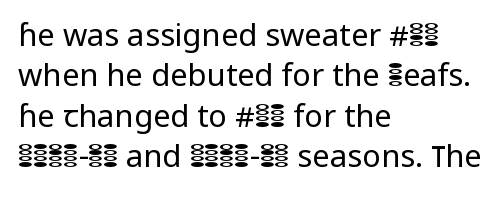
The image shows 31 px regular-weight sans-serif type, upright; set left-aligned, normal line spacing (1.3x), normal letter spacing, not underlined; low stroke contrast and a medium x-height.
